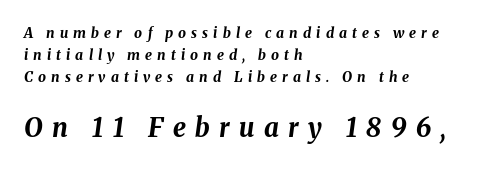
The image shows 26 px bold type, italic (leaning right); set left-aligned, normal line spacing (1.58x), unusually wide letter spacing (+0.36 em), not underlined; the second (bottom) block is 1.86x larger.
